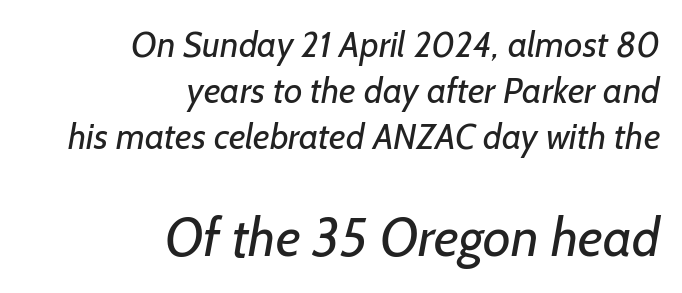
The image shows 54 px regular-weight sans-serif type; set right-aligned, normal line spacing (1.28x), normal letter spacing, not underlined; the second (bottom) block is 1.5x larger; low stroke contrast and a medium x-height.
